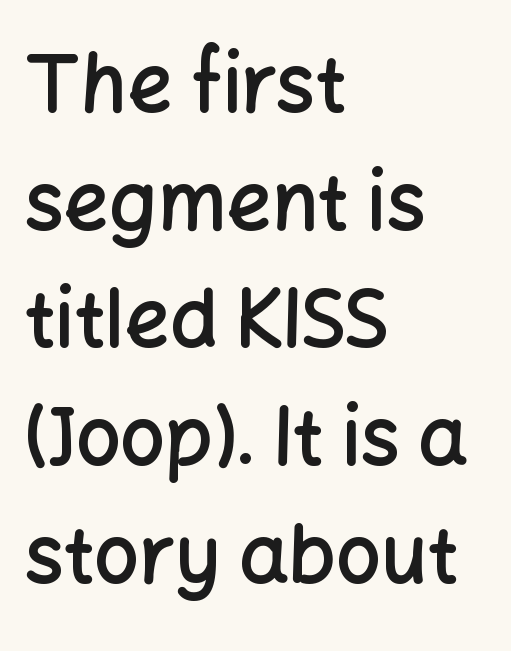
The image shows 79 px semibold sans-serif type, upright; set left-aligned, normal line spacing (1.49x), normal letter spacing, not underlined; low stroke contrast and a medium x-height.
